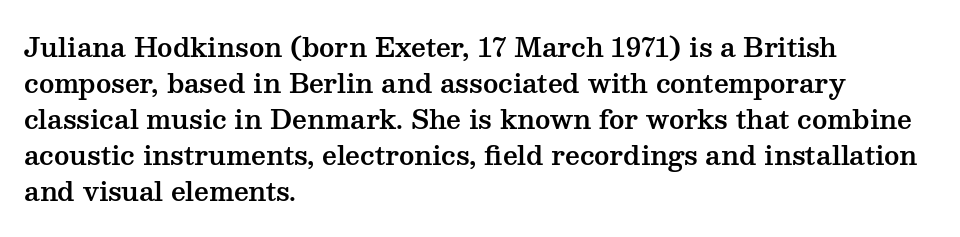
This is roman type, the default non-slanted kind. Standard letterfit; no display-style spreading of the glyphs. Evenly set lines give the paragraph a standard silhouette. The specimen omits any rule beneath the text block's lines. The paragraph shown leans on its left margin.
